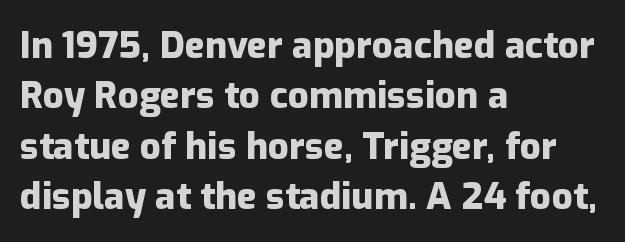
The image shows 37 px heavy sans-serif type, upright; set left-aligned, normal line spacing (1.36x), normal letter spacing, not underlined; low stroke contrast and a medium x-height.
